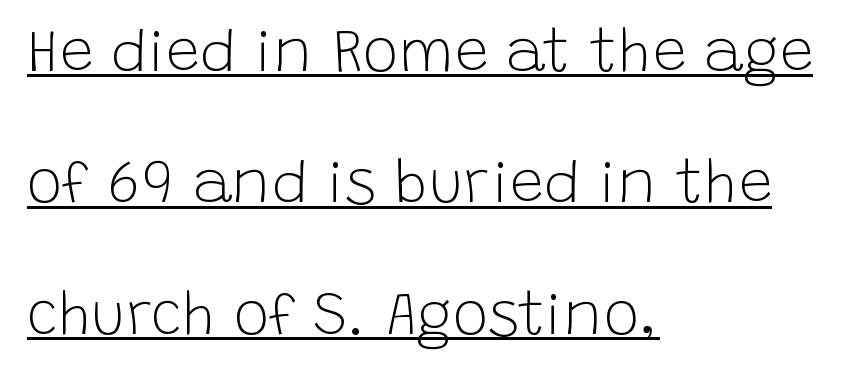
{"serif": "no", "italic": "no", "bold": "no", "weight": "light", "width": "normal", "stroke_contrast": "low", "x_height": "large", "monospaced": "no", "underline": "yes", "align": "left", "line_spacing": "loose", "line_spacing_ratio": 2.19, "letter_spacing": "normal", "letter_spacing_em": 0.0, "glyph_px": 60}
